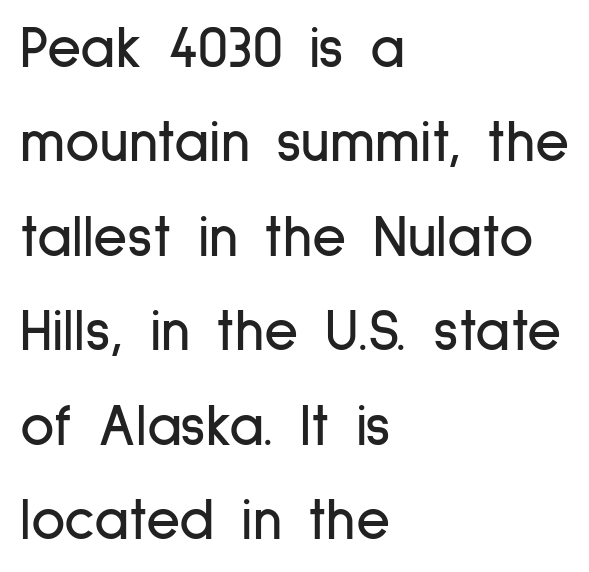
Teacher's note: observe the even left margin — that is flush-left alignment. Regular leading. Posture: straight, roman, zero tilt. The face used here is proportionally spaced, like ordinary book or web type. Beneath every word, the page is bare.
